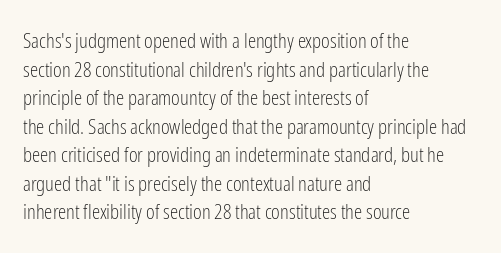
The image shows 21 px text type, upright; set left-aligned, normal line spacing (1.36x), normal letter spacing, not underlined.
